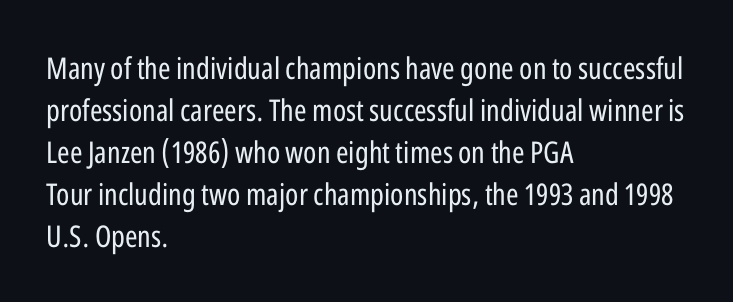
Q: Is the text bold? A: No.
Q: Is the text italic (slanted)? A: No, it is upright.
Q: Is the typeface a serif or a sans-serif typeface? A: Sans-serif.
Q: Is the text underlined? A: No.
Q: How is the paragraph aligned? A: Left-aligned.
Q: Is the spacing between letters normal or unusually wide? A: Normal.
Q: Is the spacing between lines tight, normal or loose? A: Normal.
Q: Width (condensed, normal, or wide)? A: Condensed.
Q: Stroke contrast? A: Low.
Q: x-height? A: Medium.
Q: Monospaced? A: No.
